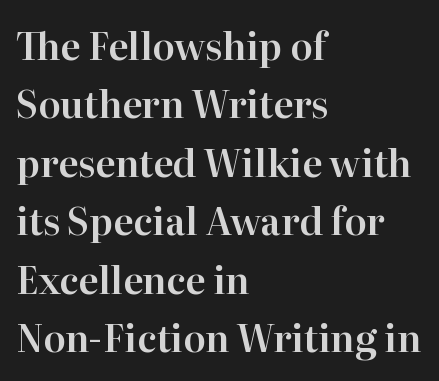
{"serif": "yes", "italic": "no", "width": "normal", "stroke_contrast": "high", "x_height": "medium", "monospaced": "no", "underline": "no", "align": "left", "line_spacing": "normal", "line_spacing_ratio": 1.58, "letter_spacing": "normal", "letter_spacing_em": 0.0, "glyph_px": 37}
